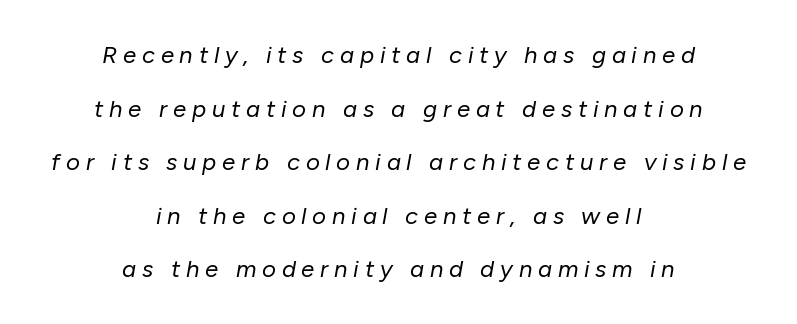
Leftover space on each line is divided equally before and after the words. One glance says open: line gaps are wider than usual. The lettering tilts uniformly, giving the passage an italic look. Summary of weight: not heavy and not bold.
